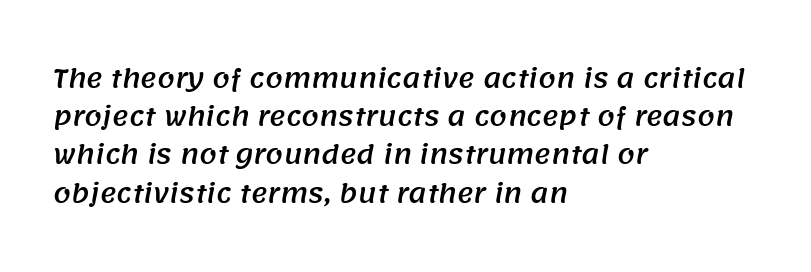
Q: Is the text underlined? A: No.
Q: How is the paragraph aligned? A: Left-aligned.
Q: Is the spacing between letters normal or unusually wide? A: Normal.
Q: Is the spacing between lines tight, normal or loose? A: Normal.
